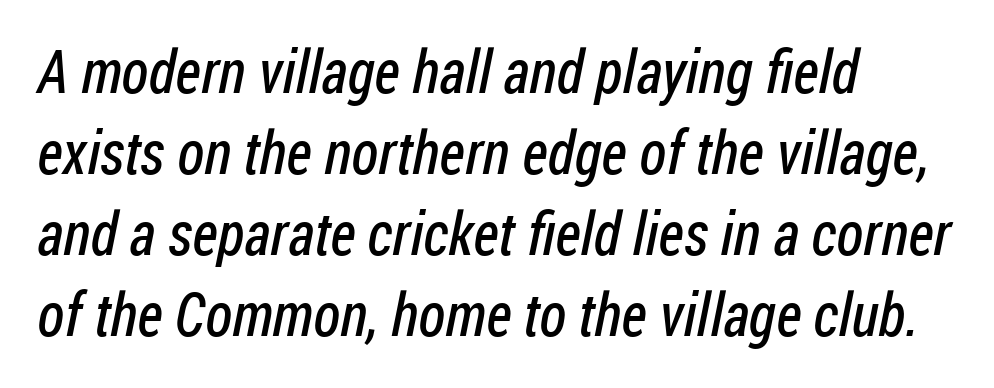
The image shows 60 px regular-weight, condensed sans-serif type; set left-aligned, normal line spacing (1.35x), normal letter spacing, not underlined; low stroke contrast and a medium x-height.
